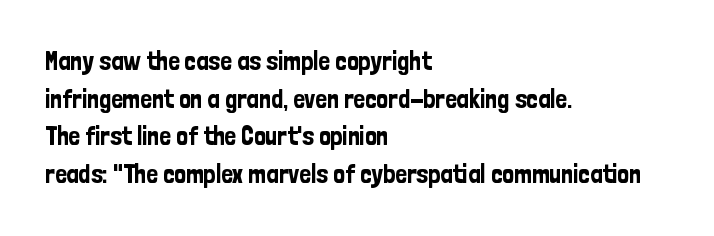
{"italic": "no", "underline": "no", "align": "left", "line_spacing": "normal", "line_spacing_ratio": 1.45, "letter_spacing": "normal", "letter_spacing_em": 0.0, "glyph_px": 26}
